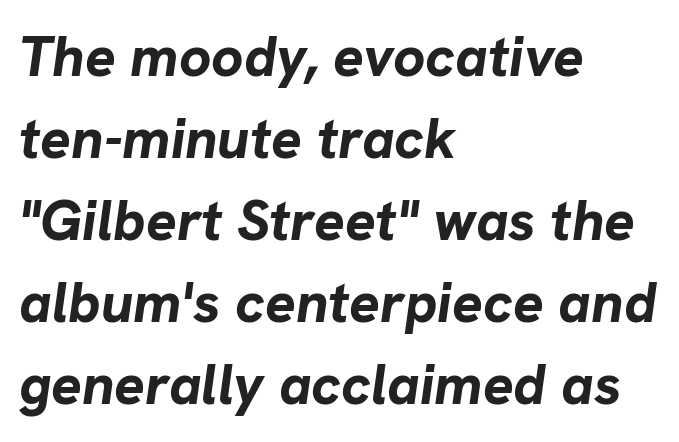
Q: Is the text bold? A: Yes.
Q: Is the text italic (slanted)? A: Yes, it leans right by about 8 degrees.
Q: Is the text underlined? A: No.
Q: How is the paragraph aligned? A: Left-aligned.
Q: Is the spacing between letters normal or unusually wide? A: Normal.
Q: Is the spacing between lines tight, normal or loose? A: Normal.
Q: Width (condensed, normal, or wide)? A: Normal.
Q: Stroke contrast? A: Low.
Q: x-height? A: Medium.
Q: Monospaced? A: No.
